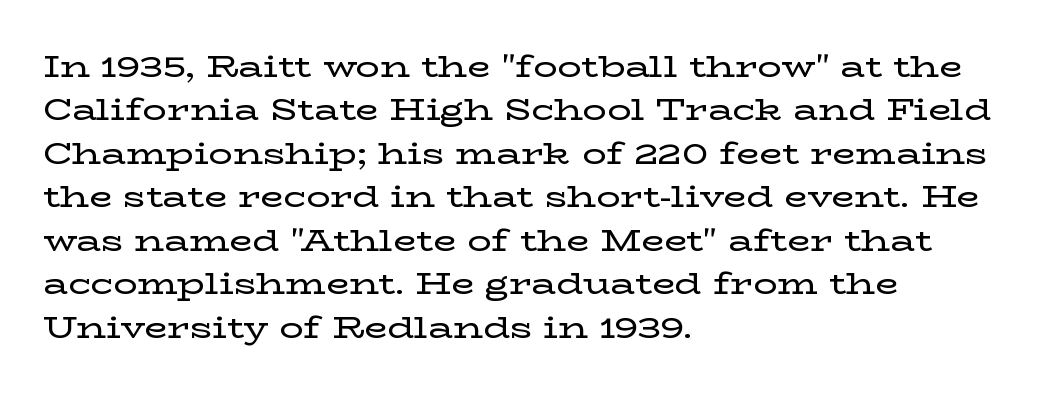
Q: Is the text italic (slanted)? A: No, it is upright.
Q: Is the typeface a serif or a sans-serif typeface? A: Serif.
Q: Is the text underlined? A: No.
Q: How is the paragraph aligned? A: Left-aligned.
Q: Is the spacing between letters normal or unusually wide? A: Normal.
Q: Is the spacing between lines tight, normal or loose? A: Normal.
Q: Width (condensed, normal, or wide)? A: Wide.
Q: Stroke contrast? A: Low.
Q: x-height? A: Medium.
Q: Monospaced? A: No.
